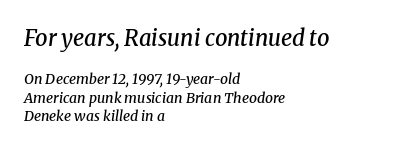
Compared with typical body copy, the letter spacing here is the same. What's the leading like? Ordinary, nothing unusual. Characters are canted at an angle relative to the baseline's perpendicular. The block sitting higher on the canvas is the one with enlarged characters.
